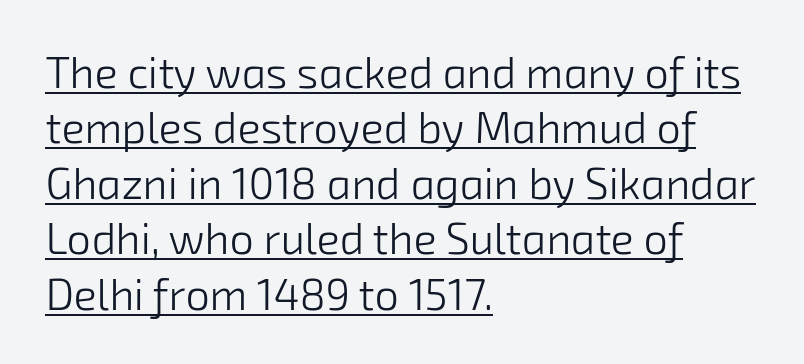
A normal amount of white space separates one row of letters from the next. These glyphs show unthickened strokes, regular width or finer. The face used here is a sans, in the tradition of grotesques and geometrics. Varying glyph widths throughout — classic text-font behaviour. Check the space under the baseline: a stroke is drawn there. The paragraph shown leans on its left margin.
